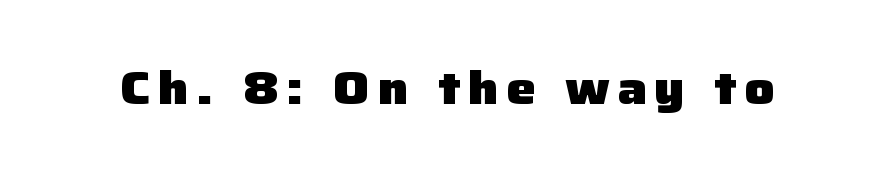
{"serif": "no", "italic": "no", "bold": "yes", "weight": "heavy", "width": "normal", "stroke_contrast": "low", "x_height": "medium", "monospaced": "no", "underline": "no", "glyph_px": 46}
